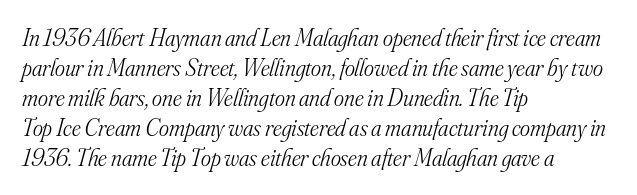
Q: Is the text bold? A: No.
Q: Is the text italic (slanted)? A: Yes, it leans right by about 16 degrees.
Q: Is the text underlined? A: No.
Q: How is the paragraph aligned? A: Left-aligned.
Q: Is the spacing between letters normal or unusually wide? A: Normal.
Q: Is the spacing between lines tight, normal or loose? A: Normal.
